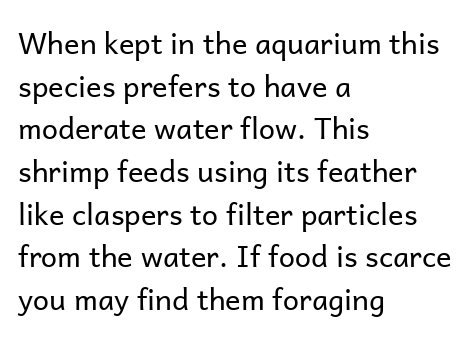
Q: Is the text bold? A: No.
Q: Is the text italic (slanted)? A: No, it is upright.
Q: Is the typeface a serif or a sans-serif typeface? A: Sans-serif.
Q: Is the text underlined? A: No.
Q: How is the paragraph aligned? A: Left-aligned.
Q: Is the spacing between letters normal or unusually wide? A: Normal.
Q: Is the spacing between lines tight, normal or loose? A: Normal.
Q: Width (condensed, normal, or wide)? A: Normal.
Q: Stroke contrast? A: Low.
Q: x-height? A: Medium.
Q: Monospaced? A: No.
